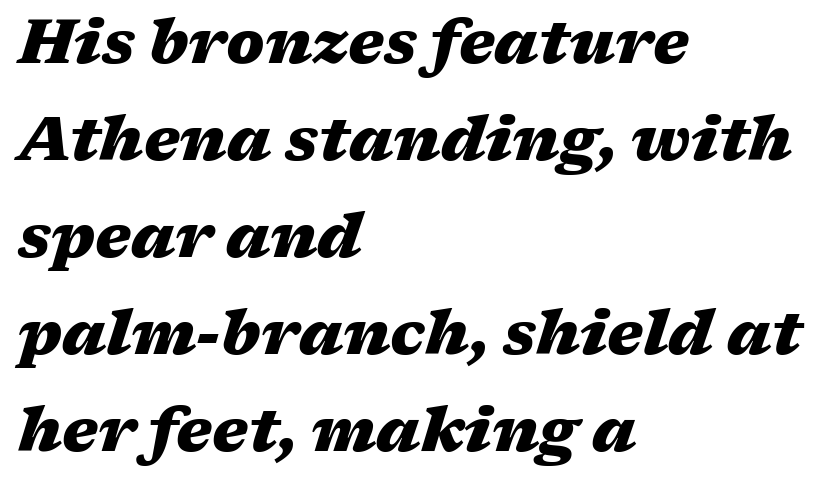
{"italic": "yes", "lean": "right", "slant_degrees": 17, "bold": "yes", "weight": "heavy", "width": "wide", "stroke_contrast": "medium", "x_height": "medium", "monospaced": "no", "underline": "no", "align": "left", "line_spacing": "normal", "line_spacing_ratio": 1.59, "letter_spacing": "normal", "letter_spacing_em": 0.0, "glyph_px": 61}
